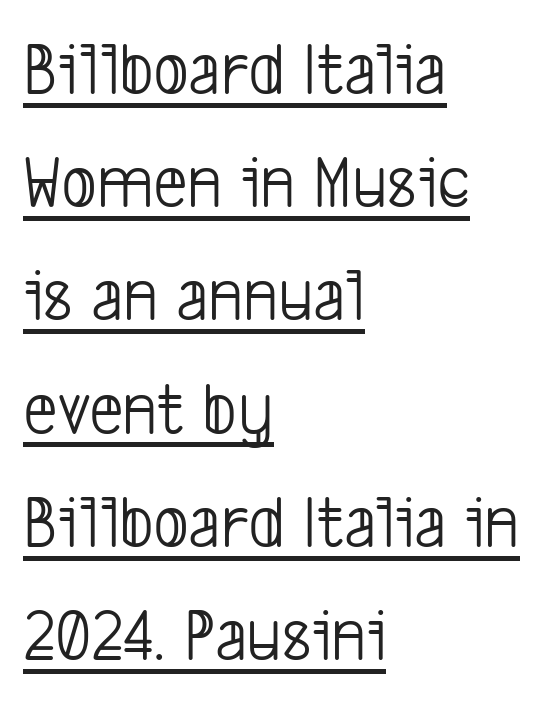
Q: Is the text bold? A: No.
Q: Is the typeface a serif or a sans-serif typeface? A: Sans-serif.
Q: Is the text underlined? A: Yes.
Q: How is the paragraph aligned? A: Left-aligned.
Q: Is the spacing between letters normal or unusually wide? A: Normal.
Q: Is the spacing between lines tight, normal or loose? A: Normal.
Q: Width (condensed, normal, or wide)? A: Condensed.
Q: Stroke contrast? A: Low.
Q: x-height? A: Medium.
Q: Monospaced? A: No.
